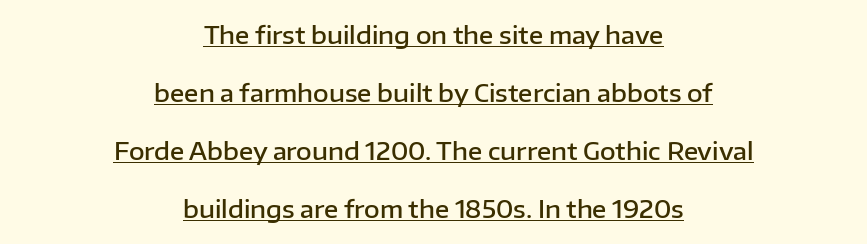
{"italic": "no", "bold": "semi", "underline": "yes", "align": "center", "line_spacing": "loose", "line_spacing_ratio": 2.42, "letter_spacing": "normal", "letter_spacing_em": 0.0, "glyph_px": 24}
